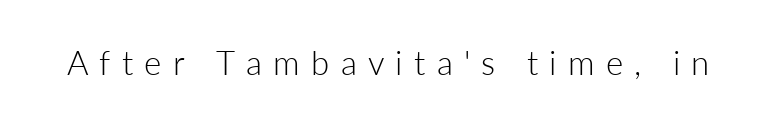
The image shows 33 px light sans-serif type, upright; set unusually wide letter spacing (+0.34 em), not underlined; low stroke contrast and a medium x-height.
